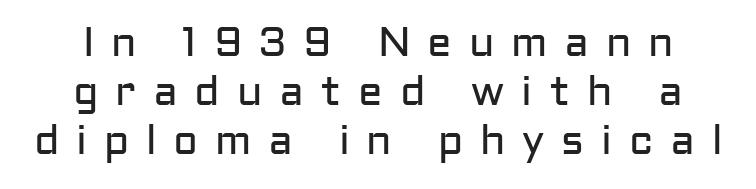
The image shows 41 px regular-weight sans-serif type, upright; set line spacing 1.19x, unusually wide letter spacing (+0.41 em), not underlined; low stroke contrast and a medium x-height.
